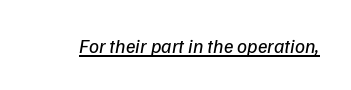
The image shows 20 px text type, italic (leaning right); set normal letter spacing, underlined.
